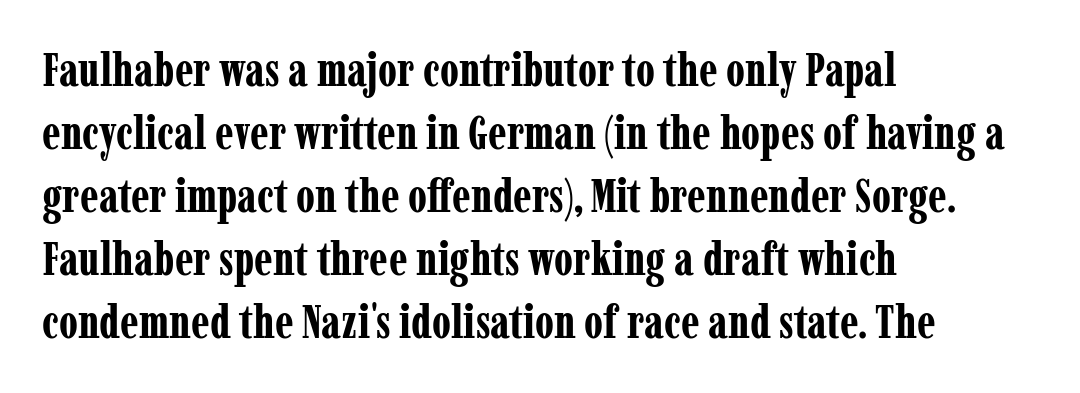
Q: Is the text bold? A: Yes.
Q: Is the text italic (slanted)? A: No, it is upright.
Q: Is the typeface a serif or a sans-serif typeface? A: Serif.
Q: Is the text underlined? A: No.
Q: How is the paragraph aligned? A: Left-aligned.
Q: Is the spacing between letters normal or unusually wide? A: Normal.
Q: Is the spacing between lines tight, normal or loose? A: Normal.
Q: Width (condensed, normal, or wide)? A: Condensed.
Q: Stroke contrast? A: Low.
Q: x-height? A: Medium.
Q: Monospaced? A: No.
